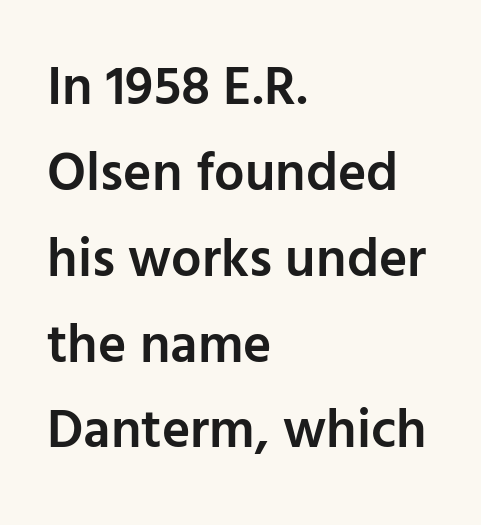
The rendering uses a moderate line-height, typical for paragraphs. One-word summary of the alignment: left. This is roman type, the default non-slanted kind. Glance below the letters and you will spot only blank space.
